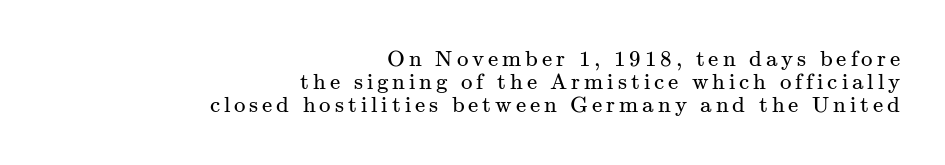
If you drew a ruler down the right edge, every line would touch it. Heaviness? Minimal to ordinary, like unemphasized prose. The vertical gap from one line to the next is small. Do the letters lean? They stand straight. Has an underline been added? It has not.
